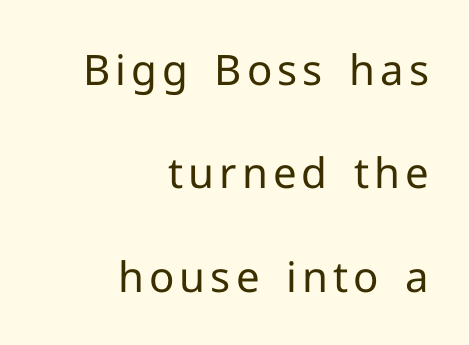
Q: Is the text bold? A: No.
Q: Is the text italic (slanted)? A: No, it is upright.
Q: Is the typeface a serif or a sans-serif typeface? A: Sans-serif.
Q: Is the text underlined? A: No.
Q: How is the paragraph aligned? A: Right-aligned.
Q: Is the spacing between lines tight, normal or loose? A: Loose.
Q: Width (condensed, normal, or wide)? A: Normal.
Q: Stroke contrast? A: Low.
Q: x-height? A: Medium.
Q: Monospaced? A: No.
